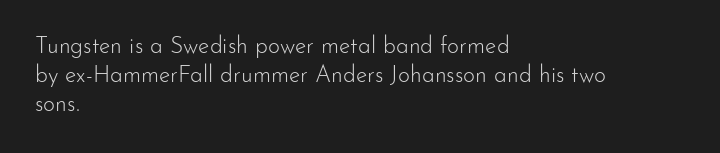
Nothing unusual about the tracking: characters are spaced as the font intends. Caption: multi-line text, flush left, ragged right. How would I describe the line gaps? Plain and ordinary. Unbolded letterforms with no extra heft.
